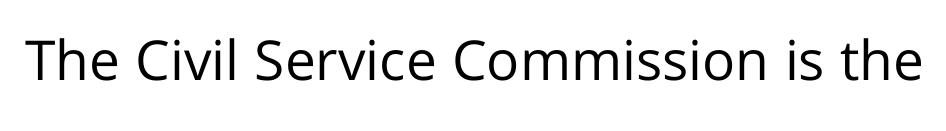
A typesetter would call this proportional, since set widths differ per character. The font sits on the lighter half of the weight spectrum, regular included. Italic? Not at all — the glyphs are vertical. Clear beneath every line of the passage. The letters sit at their default tracking, neither squeezed nor spread. This sample uses a sans-serif face.
